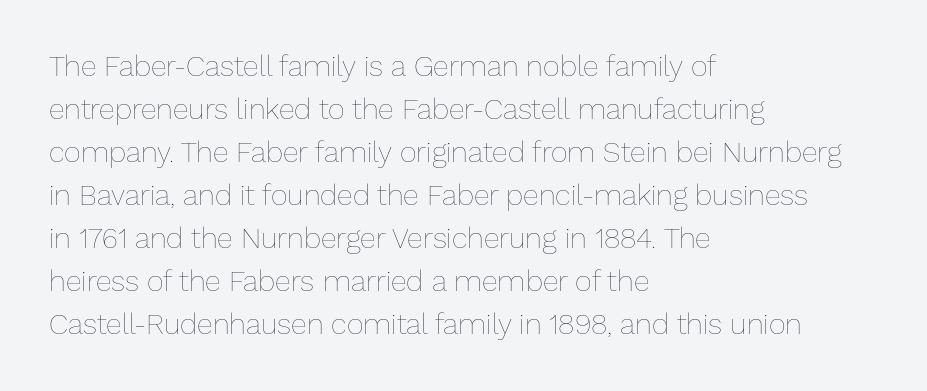
Q: Is the text bold? A: No.
Q: Is the text italic (slanted)? A: No, it is upright.
Q: Is the text underlined? A: No.
Q: How is the paragraph aligned? A: Left-aligned.
Q: Is the spacing between letters normal or unusually wide? A: Normal.
Q: Is the spacing between lines tight, normal or loose? A: Normal.
Q: Width (condensed, normal, or wide)? A: Normal.
Q: Stroke contrast? A: Low.
Q: x-height? A: Medium.
Q: Monospaced? A: No.
